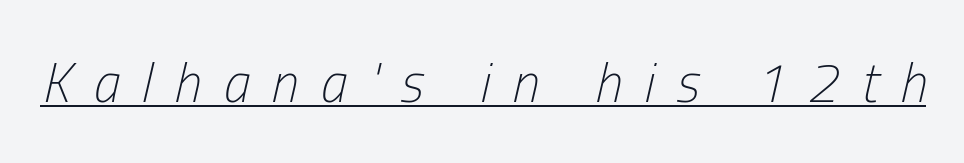
Students, observe the line beneath the letters — that is underlining. This sample has the flowing, uneven cadence of proportional lettering. The specimen reads as italic at a glance. The type is letterspaced generously, with wide tracking. A quiet, ordinary-to-light weight characterises the typeface.
